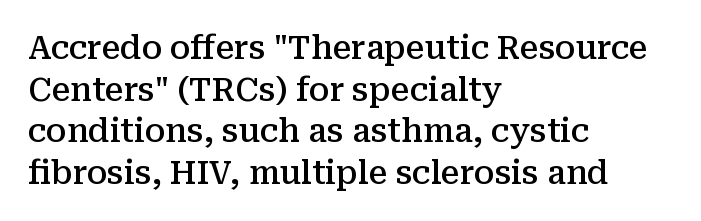
The image shows 33 px semibold serif type, upright; set left-aligned, normal line spacing (1.26x), normal letter spacing, not underlined; medium stroke contrast and a medium x-height.
